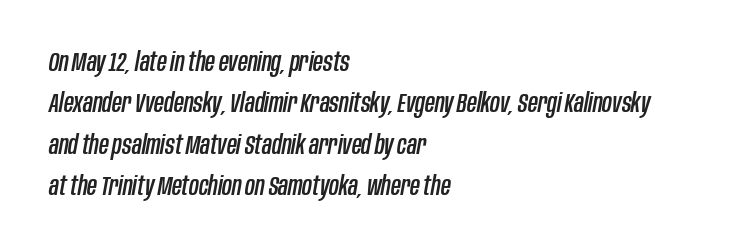
The gaps between neighbouring characters are ordinary and unremarkable. Yep, that's italic — everything's leaning. The lines are quadded left. Words float on clear page, feet unadorned. Quick note: interline space is typical.
